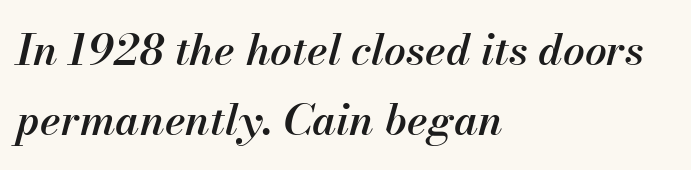
{"italic": "yes", "lean": "right", "slant_degrees": 13, "bold": "semi", "weight": "semibold", "width": "normal", "stroke_contrast": "medium", "x_height": "small", "monospaced": "no", "underline": "no", "align": "left", "line_spacing": "normal", "line_spacing_ratio": 1.63, "letter_spacing": "normal", "letter_spacing_em": 0.0, "glyph_px": 43}
